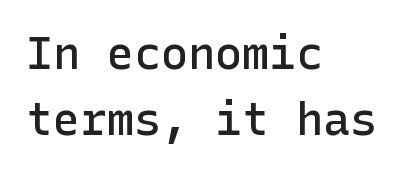
{"serif": "no", "italic": "no", "bold": "semi", "weight": "semibold", "width": "normal", "stroke_contrast": "low", "x_height": "medium", "underline": "no", "align": "left", "line_spacing": "normal", "line_spacing_ratio": 1.47, "letter_spacing": "normal", "letter_spacing_em": 0.0, "glyph_px": 45}
